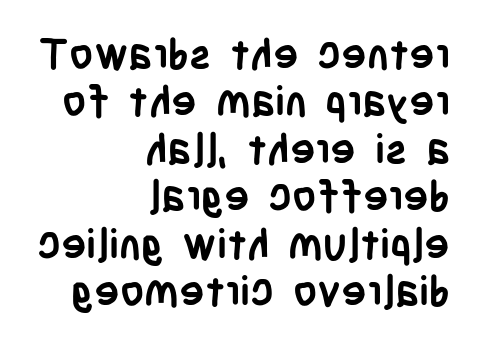
The image shows 42 px semibold, condensed sans-serif type, upright; set right-aligned, tight line spacing (1.13x), normal letter spacing, not underlined; low stroke contrast and a large x-height.
